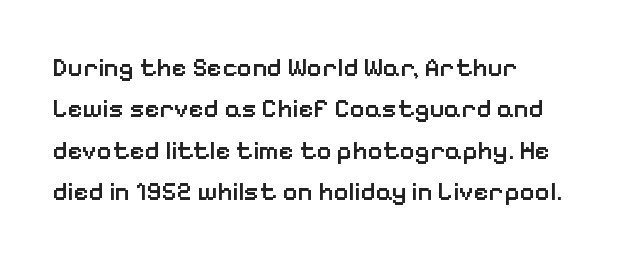
The image shows 26 px text type, upright; set left-aligned, normal line spacing (1.59x), normal letter spacing, not underlined.
